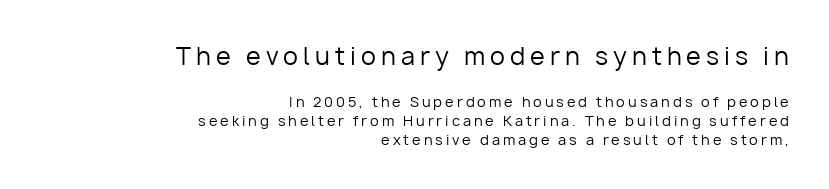
{"italic": "no", "bold": "no", "underline": "no", "align": "right", "line_spacing": "normal", "line_spacing_ratio": 1.36, "letter_spacing": "wide", "letter_spacing_em": 0.21, "larger_block": "first", "size_ratio": 1.71, "glyph_px": 24}
